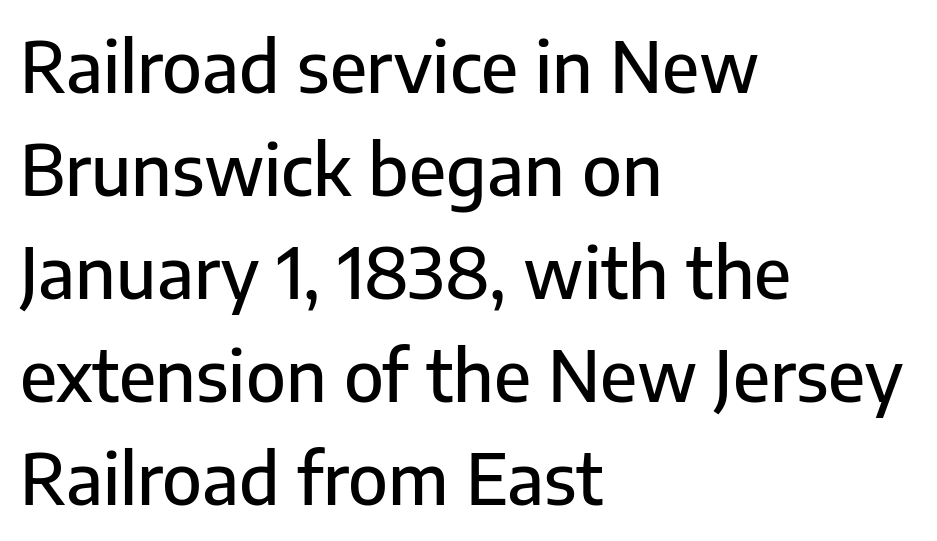
{"serif": "no", "italic": "no", "width": "normal", "stroke_contrast": "low", "x_height": "medium", "monospaced": "no", "underline": "no", "align": "left", "line_spacing": "normal", "line_spacing_ratio": 1.47, "letter_spacing": "normal", "letter_spacing_em": 0.0, "glyph_px": 70}
